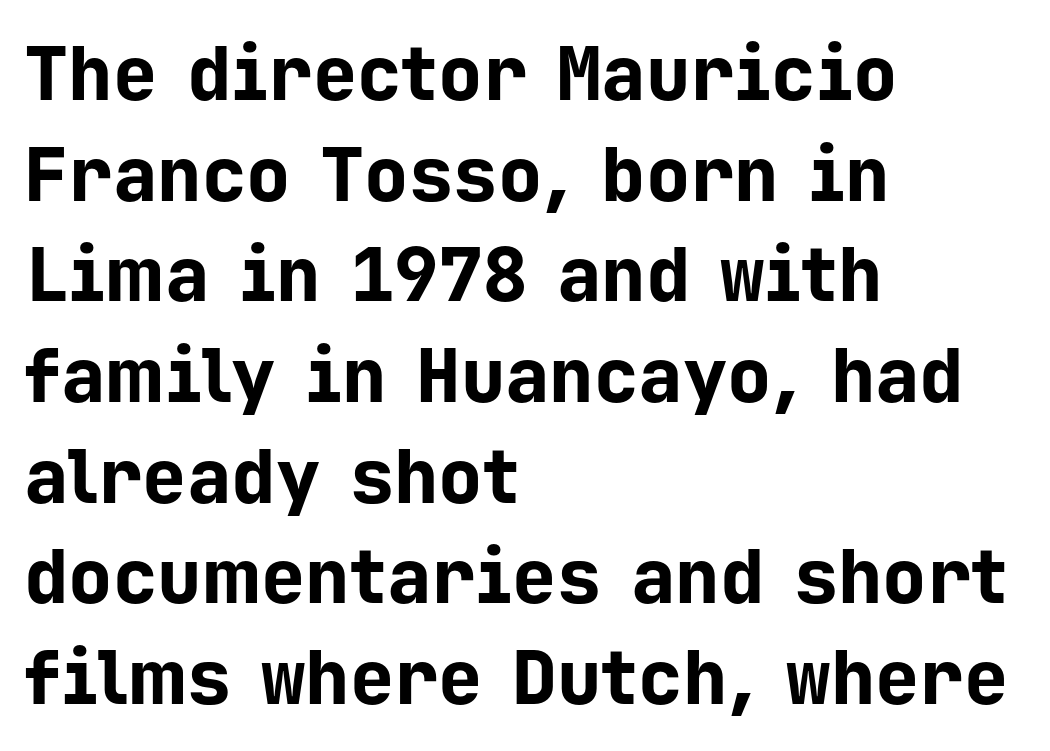
Q: Is the text bold? A: Yes.
Q: Is the text italic (slanted)? A: No, it is upright.
Q: Is the typeface a serif or a sans-serif typeface? A: Sans-serif.
Q: Is the text underlined? A: No.
Q: How is the paragraph aligned? A: Left-aligned.
Q: Is the spacing between letters normal or unusually wide? A: Normal.
Q: Is the spacing between lines tight, normal or loose? A: Normal.
Q: Width (condensed, normal, or wide)? A: Normal.
Q: Stroke contrast? A: Low.
Q: x-height? A: Medium.
Q: Monospaced? A: Yes.
